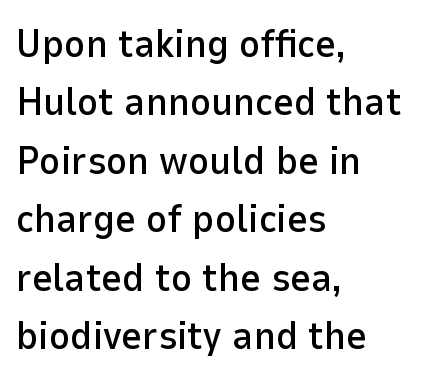
The image shows 40 px sans-serif type, upright; set left-aligned, normal line spacing (1.46x), normal letter spacing, not underlined; low stroke contrast and a medium x-height.
